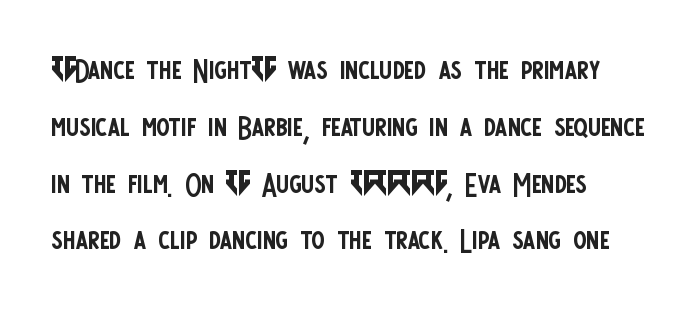
Q: Is the text bold? A: No.
Q: Is the text italic (slanted)? A: No, it is upright.
Q: Is the typeface a serif or a sans-serif typeface? A: Sans-serif.
Q: Is the text underlined? A: No.
Q: How is the paragraph aligned? A: Left-aligned.
Q: Is the spacing between letters normal or unusually wide? A: Normal.
Q: Is the spacing between lines tight, normal or loose? A: Normal.
Q: Width (condensed, normal, or wide)? A: Condensed.
Q: Stroke contrast? A: Low.
Q: x-height? A: Large.
Q: Monospaced? A: No.
